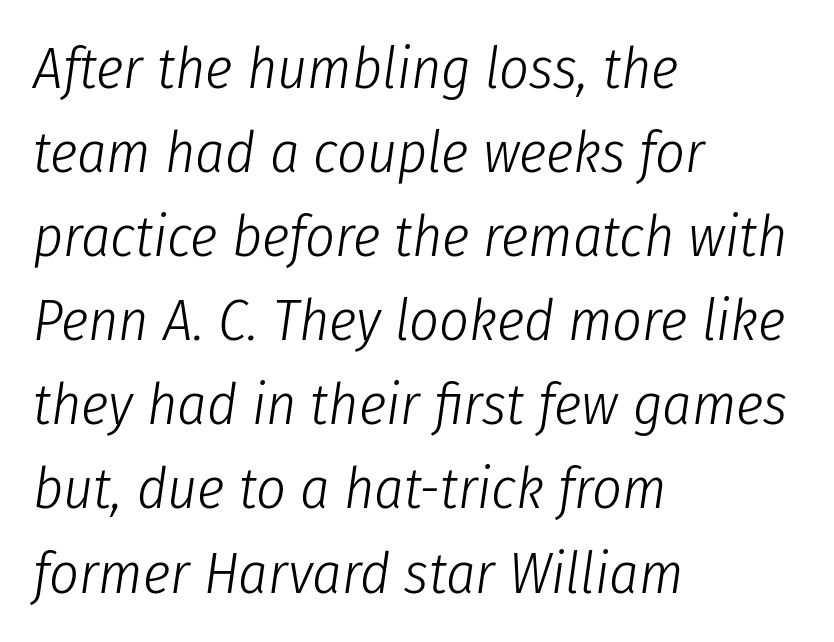
The image shows 58 px light, condensed type, italic (leaning right); set left-aligned, normal line spacing (1.45x), normal letter spacing, not underlined; low stroke contrast and a medium x-height.
